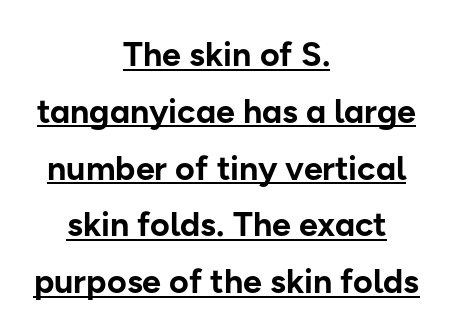
The image shows 34 px bold sans-serif type, upright; set centered, normal line spacing (1.67x), normal letter spacing, underlined; low stroke contrast and a medium x-height.
